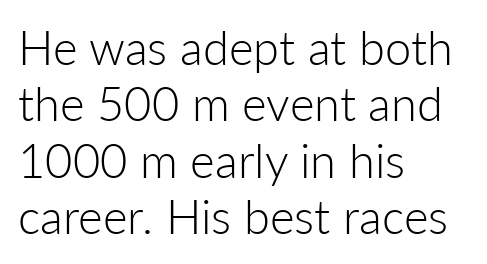
{"serif": "no", "italic": "no", "bold": "no", "weight": "light", "width": "normal", "stroke_contrast": "low", "x_height": "medium", "monospaced": "no", "underline": "no", "align": "left", "line_spacing_ratio": 1.2, "letter_spacing": "normal", "letter_spacing_em": 0.0, "glyph_px": 47}
